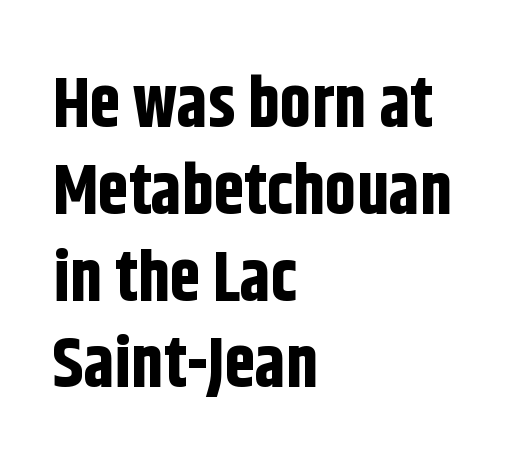
Q: Is the text bold? A: Yes.
Q: Is the text italic (slanted)? A: No, it is upright.
Q: Is the typeface a serif or a sans-serif typeface? A: Sans-serif.
Q: Is the text underlined? A: No.
Q: How is the paragraph aligned? A: Left-aligned.
Q: Is the spacing between letters normal or unusually wide? A: Normal.
Q: Width (condensed, normal, or wide)? A: Condensed.
Q: Stroke contrast? A: Low.
Q: x-height? A: Large.
Q: Monospaced? A: No.
